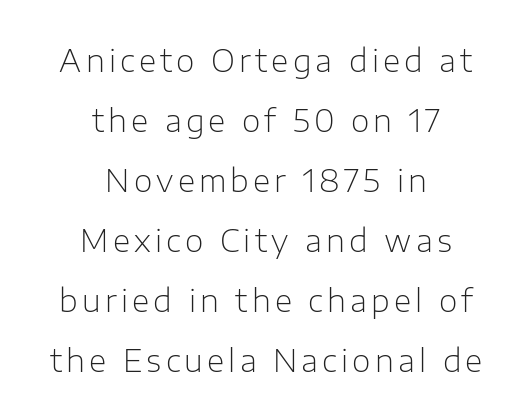
The image shows 30 px light sans-serif type, upright; set centered, loose line spacing (2.0x), not underlined; low stroke contrast and a medium x-height.
